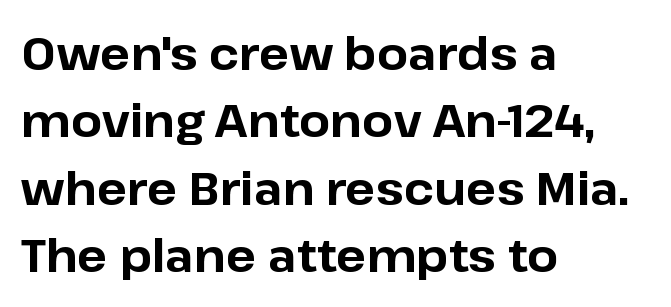
Honestly, the letter spacing is just normal — you wouldn't notice it. This is sans-serif lettering, the kind often seen on screens and signage. Anything drawn beneath the words? Only blank space. Varying glyph widths throughout — classic text-font behaviour. The letters stand straight up with perfectly vertical stems. Alignment: flush left.
